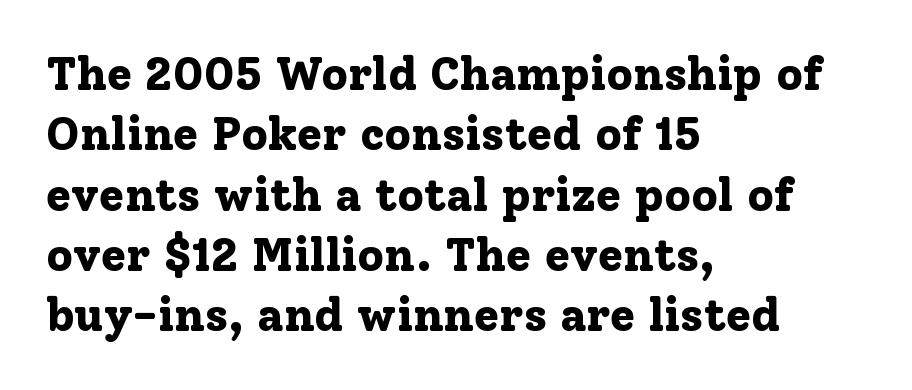
The image shows 46 px bold serif type, upright; set left-aligned, normal line spacing (1.31x), normal letter spacing, not underlined; low stroke contrast and a medium x-height.
